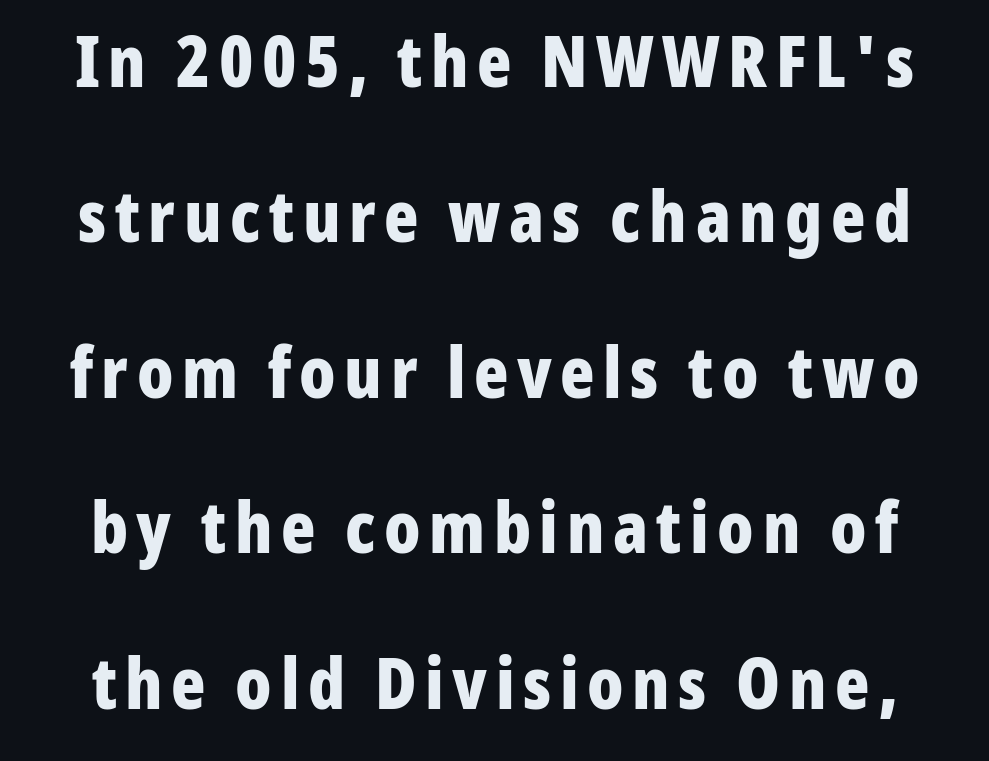
{"serif": "no", "italic": "no", "bold": "yes", "weight": "bold", "width": "condensed", "stroke_contrast": "low", "x_height": "medium", "monospaced": "no", "underline": "no", "line_spacing": "loose", "line_spacing_ratio": 2.19, "glyph_px": 71}
